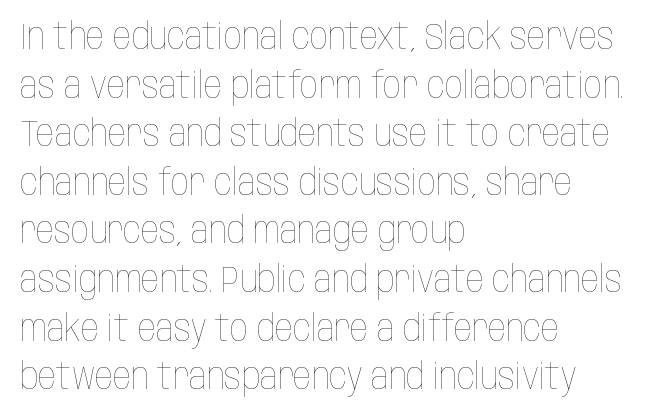
The image shows 36 px thin, condensed type, upright; set left-aligned, normal line spacing (1.35x), normal letter spacing, not underlined; low stroke contrast and a large x-height.
